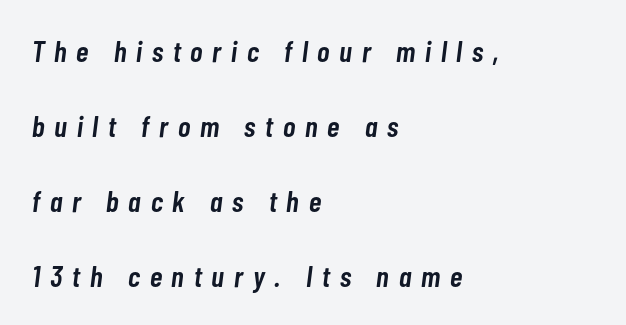
{"italic": "yes", "lean": "right", "slant_degrees": 7, "bold": "semi", "weight": "semibold", "width": "condensed", "stroke_contrast": "low", "x_height": "medium", "monospaced": "no", "underline": "no", "align": "left", "line_spacing": "loose", "line_spacing_ratio": 2.5, "letter_spacing": "wide", "letter_spacing_em": 0.33, "glyph_px": 30}
